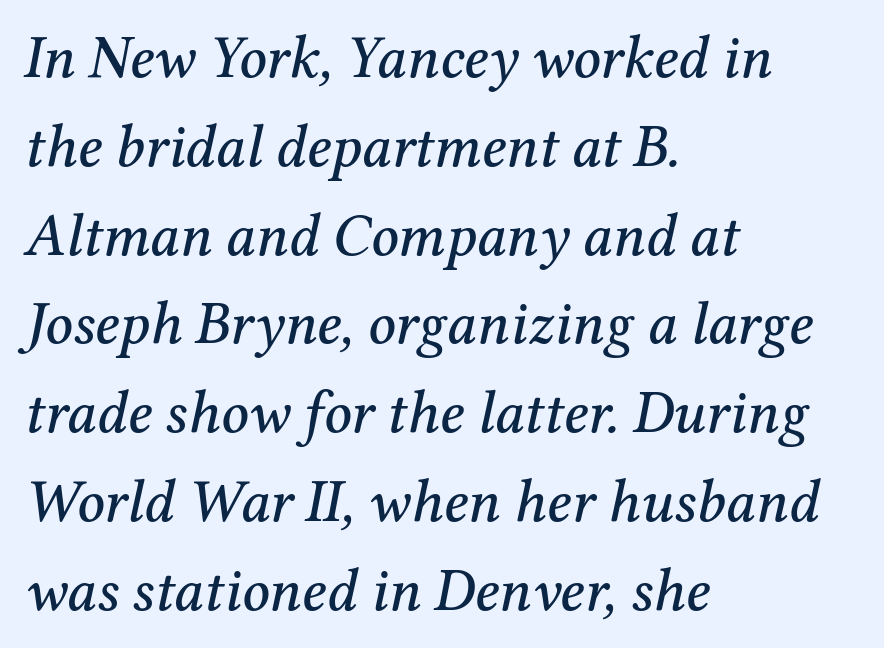
Does the type have serifs? Yes, each stem ends in a small foot. The rendering anchors every line to the left-hand side. This sample has the flowing, uneven cadence of proportional lettering. Beneath every word, the page is bare. Words appear dense and cohesive because spacing is normal. The letters are slanted; this is an italic face.
